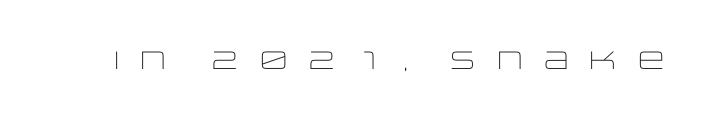
Heft: none added — not bold. Lines of text with bare space underneath. Upright lettering throughout. Here the glyphs are tracked loosely, breaking word shapes into spaced letters.
